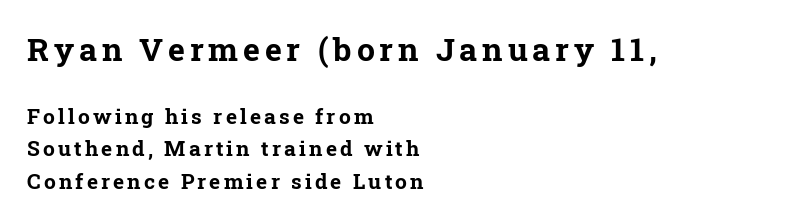
{"serif": "yes", "italic": "no", "bold": "yes", "weight": "bold", "width": "normal", "stroke_contrast": "low", "x_height": "medium", "monospaced": "no", "underline": "no", "align": "left", "line_spacing": "normal", "line_spacing_ratio": 1.54, "larger_block": "first", "size_ratio": 1.52, "glyph_px": 32}
